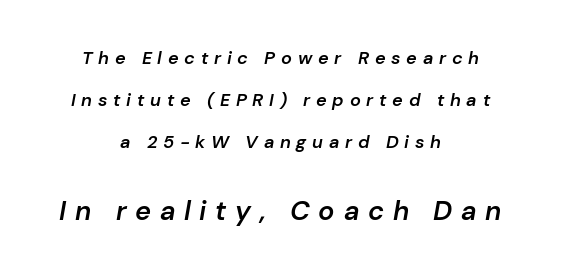
{"italic": "yes", "lean": "right", "slant_degrees": 10, "bold": "semi", "underline": "no", "align": "center", "line_spacing": "loose", "line_spacing_ratio": 2.33, "letter_spacing": "wide", "letter_spacing_em": 0.32, "larger_block": "second", "size_ratio": 1.5, "glyph_px": 27}
